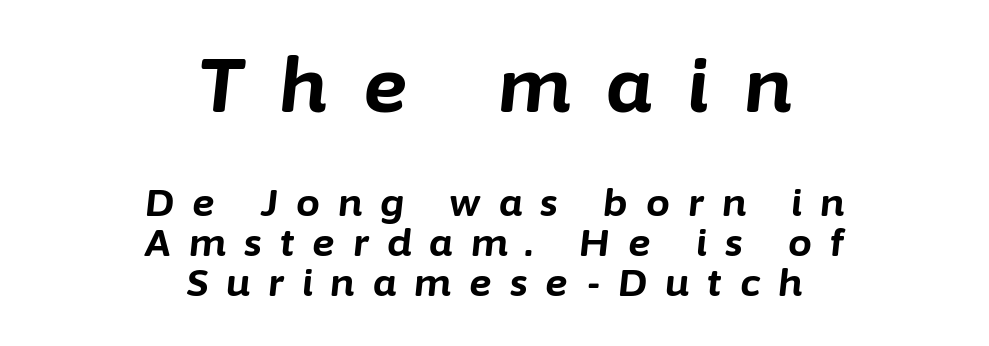
Q: Is the text bold? A: Yes.
Q: Is the text italic (slanted)? A: Yes, it leans right by about 6 degrees.
Q: Is the text underlined? A: No.
Q: How is the paragraph aligned? A: Centered.
Q: Is the spacing between letters normal or unusually wide? A: Unusually wide.
Q: Is the spacing between lines tight, normal or loose? A: Tight.
Q: Which block of text is set in a larger size, the first (top) or the second (bottom)? A: The first (top) one.
Q: Width (condensed, normal, or wide)? A: Normal.
Q: Stroke contrast? A: Low.
Q: x-height? A: Medium.
Q: Monospaced? A: No.
